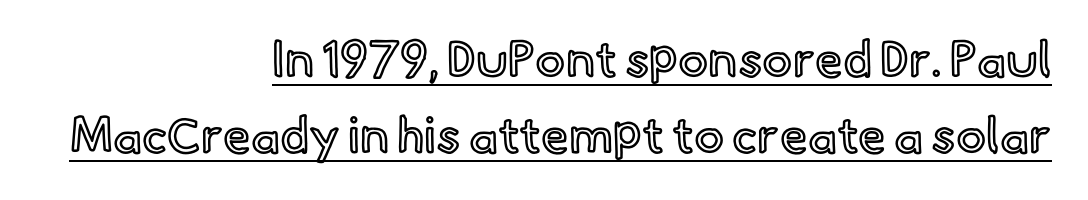
Q: Is the text italic (slanted)? A: No, it is upright.
Q: Is the text underlined? A: Yes.
Q: How is the paragraph aligned? A: Right-aligned.
Q: Is the spacing between letters normal or unusually wide? A: Normal.
Q: Is the spacing between lines tight, normal or loose? A: Normal.
Q: Width (condensed, normal, or wide)? A: Normal.
Q: x-height? A: Small.
Q: Monospaced? A: No.
